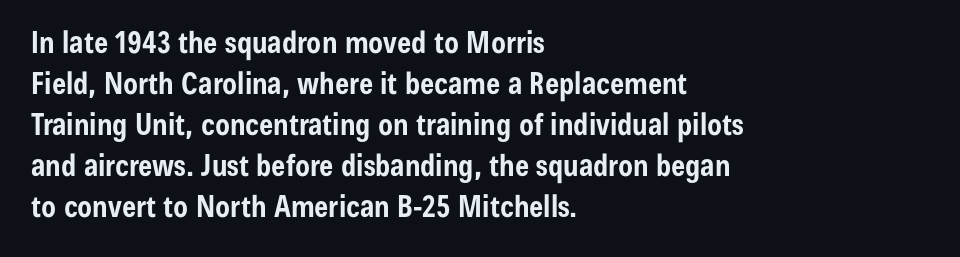
The image shows 30 px bold, condensed sans-serif type, upright; set left-aligned, normal line spacing (1.37x), normal letter spacing, not underlined; low stroke contrast and a medium x-height.
